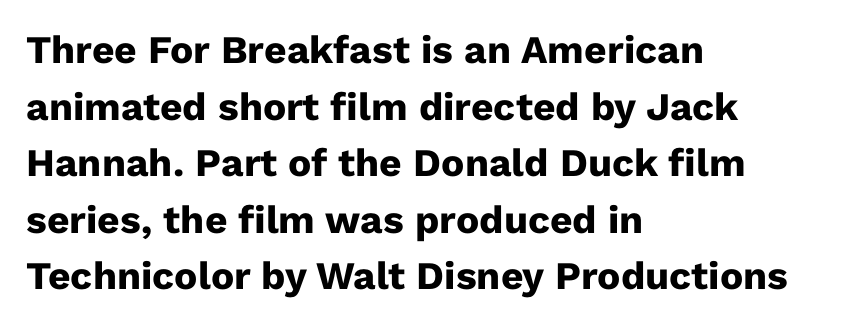
{"serif": "no", "italic": "no", "bold": "yes", "weight": "heavy", "width": "normal", "stroke_contrast": "low", "x_height": "medium", "monospaced": "no", "underline": "no", "align": "left", "line_spacing": "normal", "line_spacing_ratio": 1.45, "letter_spacing": "normal", "letter_spacing_em": 0.0, "glyph_px": 39}
